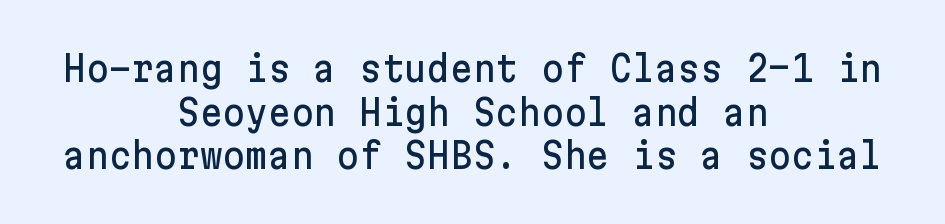
Stroke terminals: plain, sans-serif. Vertical strokes here are truly vertical. These lines stack symmetrically, like a column narrowing and widening about its center. Nobody touched the tracking dial on this one.
